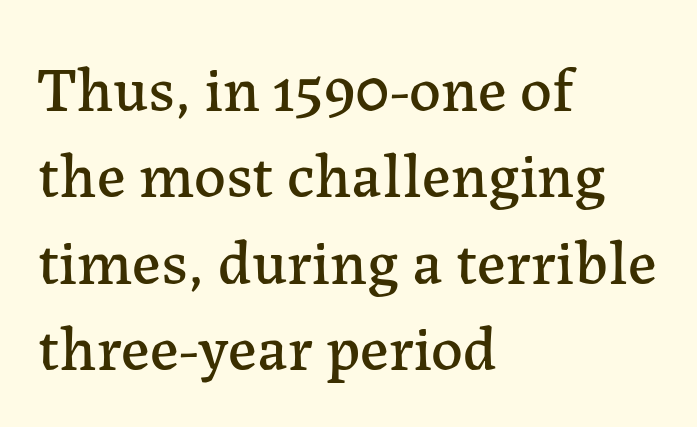
Q: Is the text italic (slanted)? A: No, it is upright.
Q: Is the typeface a serif or a sans-serif typeface? A: Serif.
Q: Is the text underlined? A: No.
Q: How is the paragraph aligned? A: Left-aligned.
Q: Is the spacing between letters normal or unusually wide? A: Normal.
Q: Is the spacing between lines tight, normal or loose? A: Normal.
Q: Width (condensed, normal, or wide)? A: Normal.
Q: Stroke contrast? A: Low.
Q: x-height? A: Medium.
Q: Monospaced? A: No.
